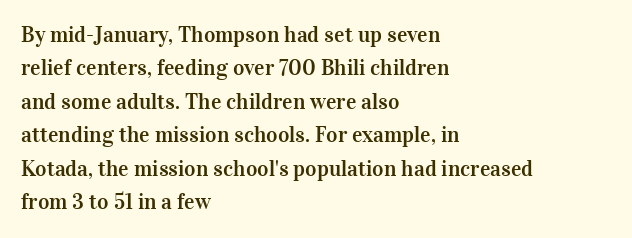
{"italic": "no", "underline": "no", "align": "left", "line_spacing": "normal", "line_spacing_ratio": 1.52, "letter_spacing": "normal", "letter_spacing_em": 0.0, "glyph_px": 22}
